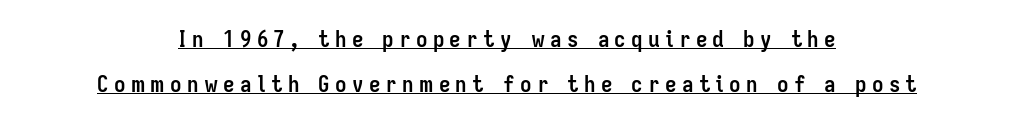
Q: Is the text bold? A: Yes.
Q: Is the text italic (slanted)? A: No, it is upright.
Q: Is the text underlined? A: Yes.
Q: How is the paragraph aligned? A: Centered.
Q: Is the spacing between letters normal or unusually wide? A: Unusually wide.
Q: Is the spacing between lines tight, normal or loose? A: Loose.
